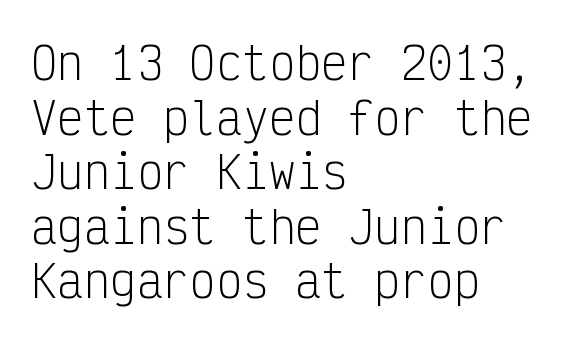
The image shows 44 px light, condensed sans-serif type, upright, monospaced; set left-aligned, line spacing 1.24x, normal letter spacing, not underlined; low stroke contrast and a medium x-height.
